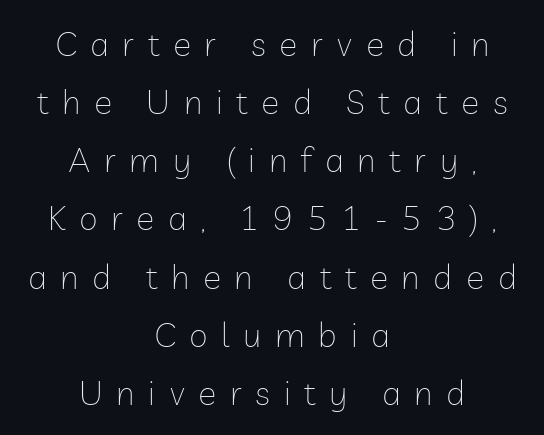
{"serif": "no", "italic": "no", "bold": "no", "weight": "thin", "width": "normal", "stroke_contrast": "low", "x_height": "medium", "monospaced": "no", "underline": "no", "align": "center", "line_spacing_ratio": 1.71, "letter_spacing": "wide", "letter_spacing_em": 0.4, "glyph_px": 34}
